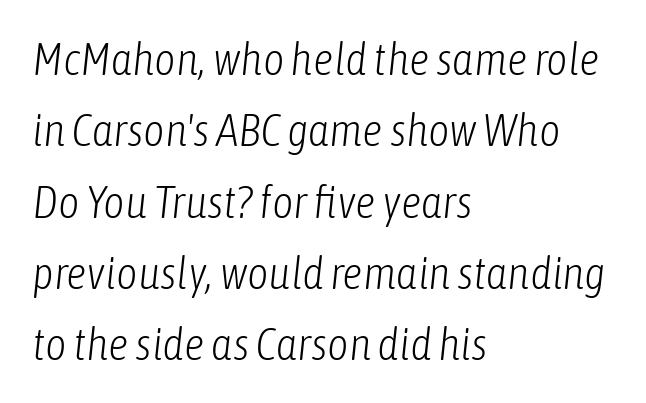
Q: Is the text bold? A: No.
Q: Is the text italic (slanted)? A: Yes, it leans right by about 6 degrees.
Q: Is the text underlined? A: No.
Q: How is the paragraph aligned? A: Left-aligned.
Q: Is the spacing between letters normal or unusually wide? A: Normal.
Q: Is the spacing between lines tight, normal or loose? A: Normal.
Q: Width (condensed, normal, or wide)? A: Condensed.
Q: Stroke contrast? A: Low.
Q: x-height? A: Medium.
Q: Monospaced? A: No.
